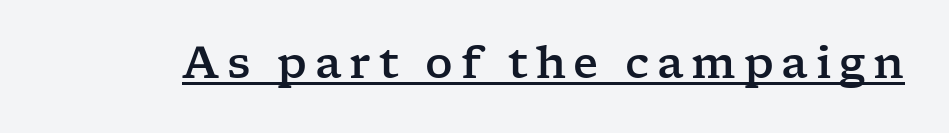
{"serif": "yes", "italic": "no", "width": "wide", "stroke_contrast": "low", "x_height": "medium", "monospaced": "no", "underline": "yes", "glyph_px": 43}
